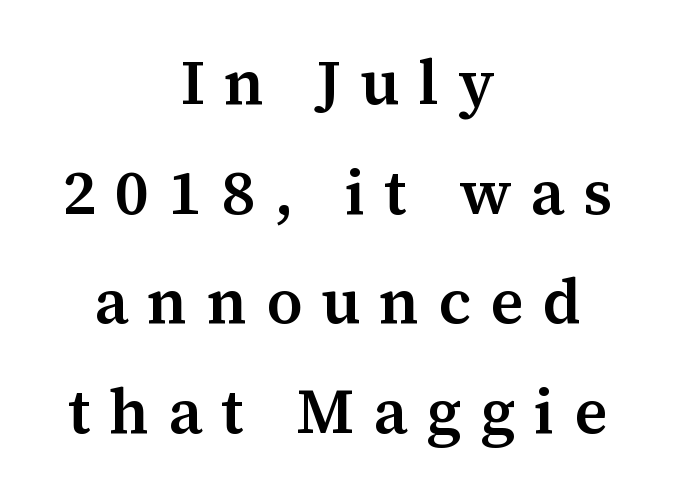
Each word looks stretched out because of the extra space between its letters. Which margin do the lines hug? Neither — every line sits in the middle. The baseline area is clear. As a designer I'd log this as weight 600, semibold. These lines are composed in type with serifs.
